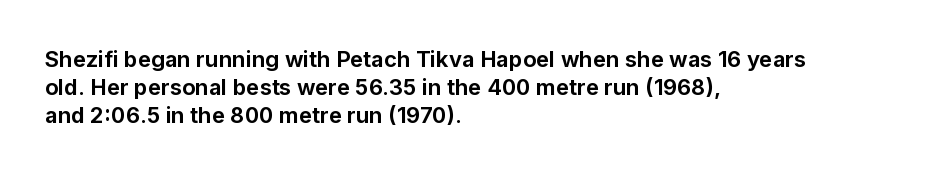
{"italic": "no", "bold": "yes", "underline": "no", "align": "left", "line_spacing": "normal", "line_spacing_ratio": 1.28, "letter_spacing": "normal", "letter_spacing_em": 0.0, "glyph_px": 22}
